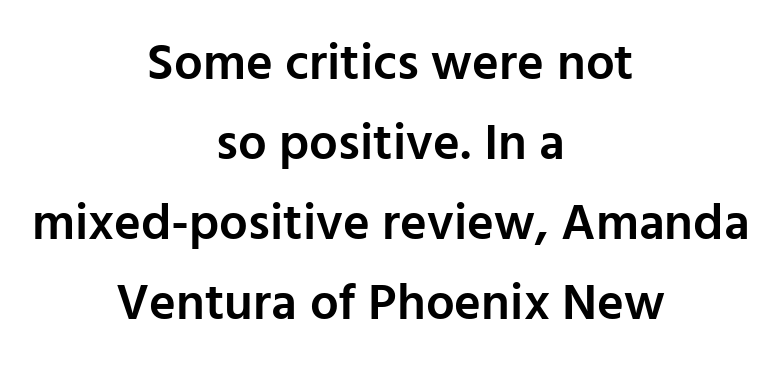
The image shows 51 px semibold sans-serif type, upright; set centered, normal line spacing (1.57x), normal letter spacing, not underlined; low stroke contrast and a medium x-height.
